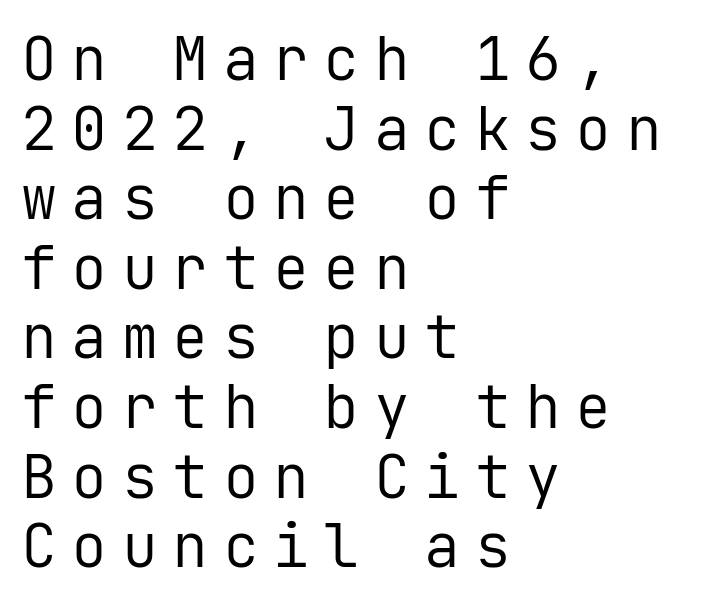
Q: Is the text bold? A: No.
Q: Is the text italic (slanted)? A: No, it is upright.
Q: Is the typeface a serif or a sans-serif typeface? A: Sans-serif.
Q: Is the text underlined? A: No.
Q: How is the paragraph aligned? A: Left-aligned.
Q: Is the spacing between letters normal or unusually wide? A: Unusually wide.
Q: Width (condensed, normal, or wide)? A: Normal.
Q: Stroke contrast? A: Low.
Q: x-height? A: Medium.
Q: Monospaced? A: Yes.
